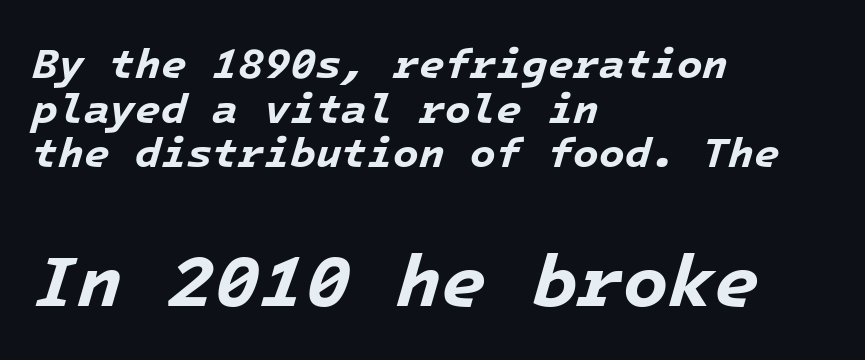
Q: Is the text bold? A: Yes.
Q: Is the text italic (slanted)? A: Yes, it leans right by about 16 degrees.
Q: Is the text underlined? A: No.
Q: How is the paragraph aligned? A: Left-aligned.
Q: Is the spacing between letters normal or unusually wide? A: Normal.
Q: Is the spacing between lines tight, normal or loose? A: Tight.
Q: Which block of text is set in a larger size, the first (top) or the second (bottom)? A: The second (bottom) one.
Q: Width (condensed, normal, or wide)? A: Normal.
Q: Stroke contrast? A: Low.
Q: x-height? A: Medium.
Q: Monospaced? A: Yes.
